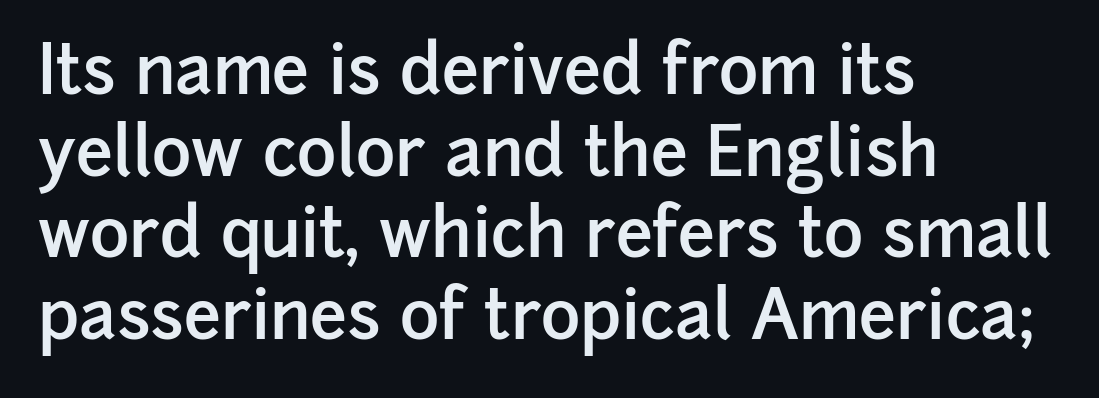
{"serif": "no", "italic": "no", "bold": "semi", "weight": "semibold", "width": "normal", "stroke_contrast": "low", "x_height": "medium", "monospaced": "no", "underline": "no", "align": "left", "line_spacing_ratio": 1.22, "letter_spacing": "normal", "letter_spacing_em": 0.0, "glyph_px": 67}
